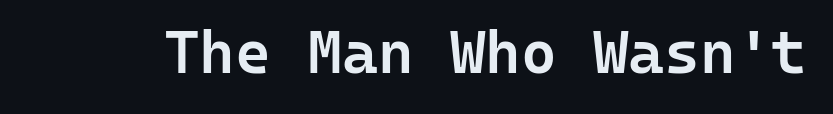
Q: Is the text bold? A: Semi-bold.
Q: Is the text italic (slanted)? A: No, it is upright.
Q: Is the typeface a serif or a sans-serif typeface? A: Sans-serif.
Q: Is the text underlined? A: No.
Q: Is the spacing between letters normal or unusually wide? A: Normal.
Q: Width (condensed, normal, or wide)? A: Normal.
Q: Stroke contrast? A: Low.
Q: x-height? A: Medium.
Q: Monospaced? A: Yes.
